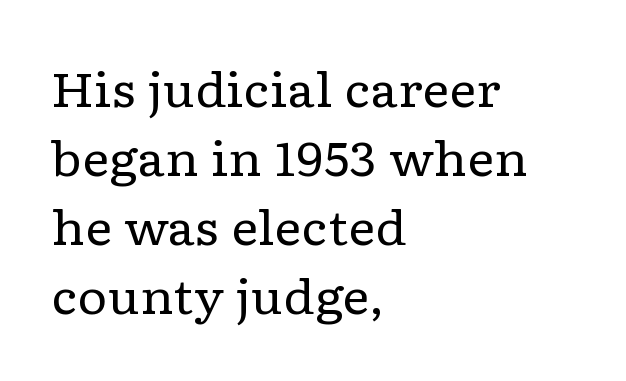
The image shows 47 px regular-weight, wide serif type, upright; set left-aligned, normal line spacing (1.47x), normal letter spacing, not underlined; low stroke contrast and a medium x-height.
